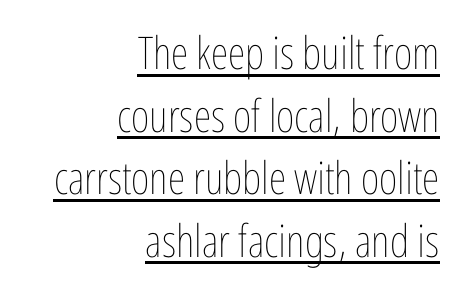
{"italic": "no", "bold": "no", "weight": "thin", "width": "condensed", "stroke_contrast": "low", "x_height": "medium", "monospaced": "no", "underline": "yes", "align": "right", "line_spacing": "normal", "line_spacing_ratio": 1.39, "letter_spacing": "normal", "letter_spacing_em": 0.0, "glyph_px": 45}
